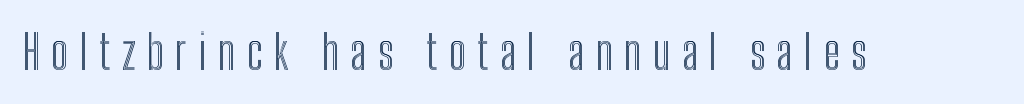
The image shows 47 px condensed type, upright; set unusually wide letter spacing (+0.24 em), not underlined; a medium x-height.
